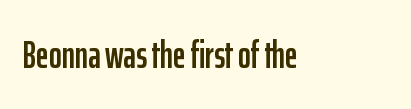
The horizontal fit of the characters is conventional and even. Here the designer chose a conventional face with non-uniform glyph widths. The string is rendered with underlining switched off. This sample uses a sans-serif face.
